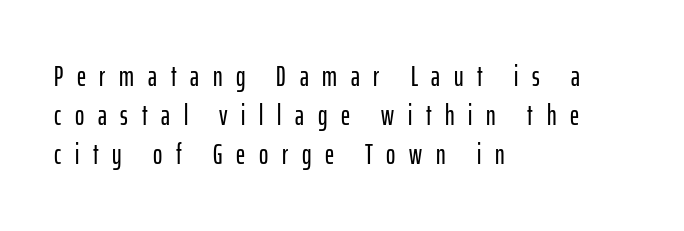
{"serif": "no", "italic": "no", "width": "condensed", "stroke_contrast": "low", "x_height": "medium", "monospaced": "no", "underline": "no", "align": "left", "line_spacing": "normal", "line_spacing_ratio": 1.39, "letter_spacing": "wide", "letter_spacing_em": 0.49, "glyph_px": 28}
